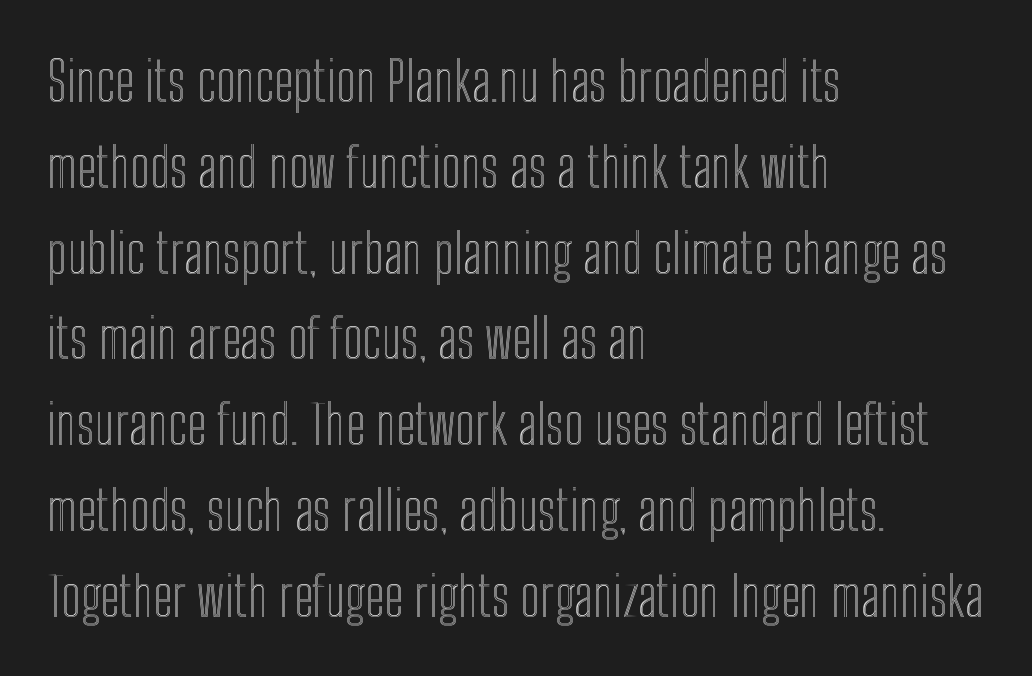
{"italic": "no", "width": "condensed", "x_height": "medium", "monospaced": "no", "underline": "no", "align": "left", "line_spacing": "normal", "line_spacing_ratio": 1.56, "letter_spacing": "normal", "letter_spacing_em": 0.0, "glyph_px": 55}
